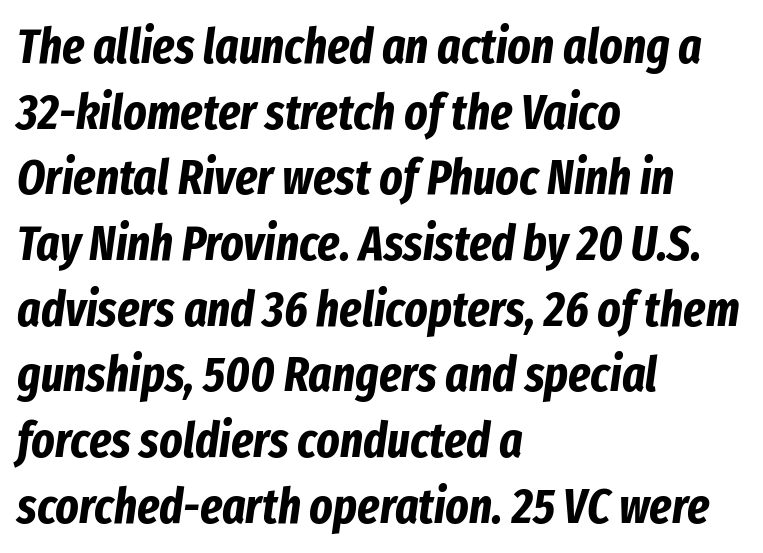
This is heavy type, rendered in bold. Leading matches the norm, producing a regular column. A student would call this left alignment; a typographer would say flush left, rag right. Characters follow at the spacing the type designer built in. Descenders hang freely into open space.
